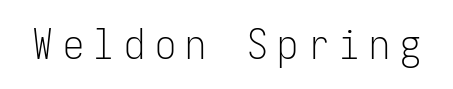
{"serif": "no", "italic": "no", "bold": "no", "weight": "light", "width": "condensed", "stroke_contrast": "low", "x_height": "medium", "monospaced": "yes", "underline": "no", "letter_spacing": "wide", "letter_spacing_em": 0.23, "glyph_px": 42}
